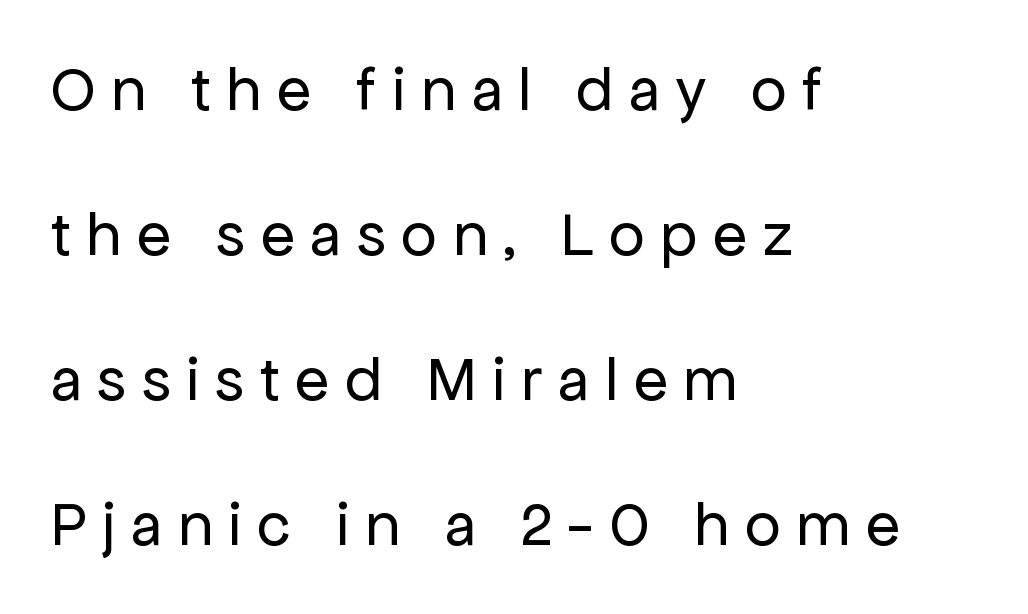
Q: Is the text bold? A: No.
Q: Is the text italic (slanted)? A: No, it is upright.
Q: Is the typeface a serif or a sans-serif typeface? A: Sans-serif.
Q: Is the text underlined? A: No.
Q: How is the paragraph aligned? A: Left-aligned.
Q: Is the spacing between letters normal or unusually wide? A: Unusually wide.
Q: Is the spacing between lines tight, normal or loose? A: Loose.
Q: Width (condensed, normal, or wide)? A: Normal.
Q: Stroke contrast? A: Low.
Q: x-height? A: Medium.
Q: Monospaced? A: No.
